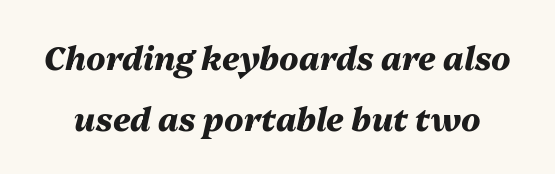
{"italic": "yes", "lean": "right", "slant_degrees": 13, "bold": "yes", "weight": "heavy", "width": "normal", "stroke_contrast": "medium", "x_height": "medium", "monospaced": "no", "underline": "no", "line_spacing": "loose", "line_spacing_ratio": 1.9, "letter_spacing": "normal", "letter_spacing_em": 0.0, "glyph_px": 32}
